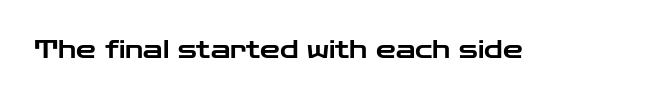
Q: Is the text italic (slanted)? A: No, it is upright.
Q: Is the text underlined? A: No.
Q: Is the spacing between letters normal or unusually wide? A: Normal.
